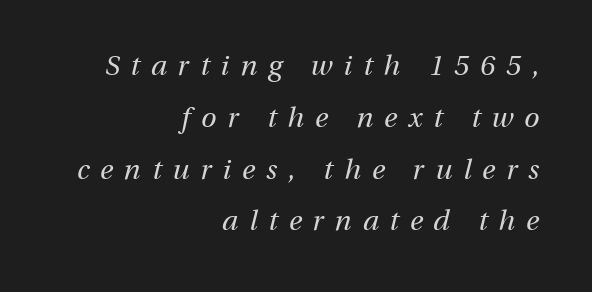
{"italic": "yes", "lean": "right", "slant_degrees": 13, "bold": "no", "weight": "regular", "width": "normal", "stroke_contrast": "medium", "x_height": "medium", "monospaced": "no", "underline": "no", "align": "right", "line_spacing_ratio": 1.85, "letter_spacing": "wide", "letter_spacing_em": 0.39, "glyph_px": 28}
